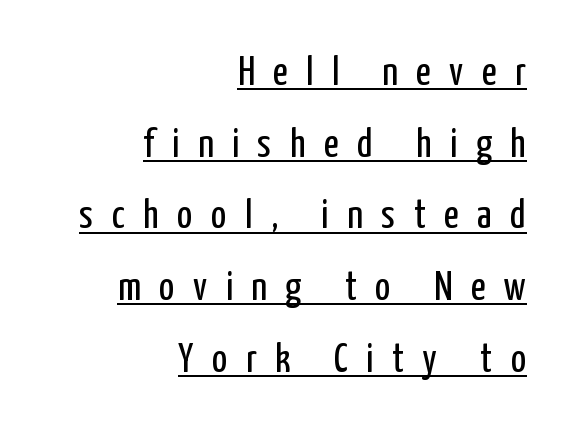
Q: Is the text bold? A: No.
Q: Is the text italic (slanted)? A: No, it is upright.
Q: Is the typeface a serif or a sans-serif typeface? A: Sans-serif.
Q: Is the text underlined? A: Yes.
Q: How is the paragraph aligned? A: Right-aligned.
Q: Is the spacing between letters normal or unusually wide? A: Unusually wide.
Q: Width (condensed, normal, or wide)? A: Condensed.
Q: Stroke contrast? A: Low.
Q: x-height? A: Medium.
Q: Monospaced? A: No.
